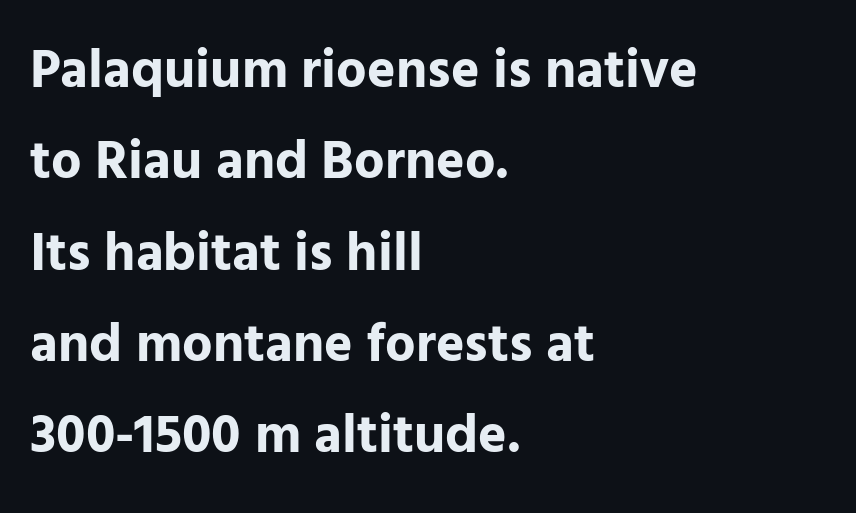
{"serif": "no", "italic": "no", "bold": "yes", "weight": "bold", "width": "normal", "stroke_contrast": "low", "x_height": "medium", "monospaced": "no", "underline": "no", "align": "left", "line_spacing": "normal", "line_spacing_ratio": 1.69, "letter_spacing": "normal", "letter_spacing_em": 0.0, "glyph_px": 54}
